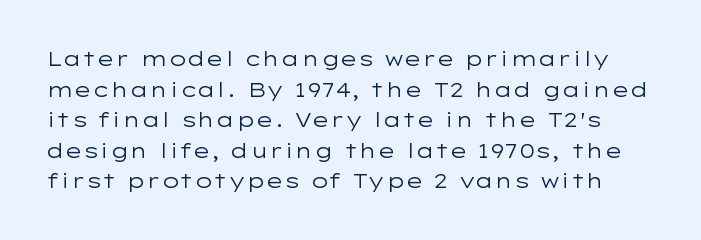
Q: Is the text bold? A: No.
Q: Is the text italic (slanted)? A: No, it is upright.
Q: Is the text underlined? A: No.
Q: Is the spacing between letters normal or unusually wide? A: Normal.
Q: Is the spacing between lines tight, normal or loose? A: Normal.
